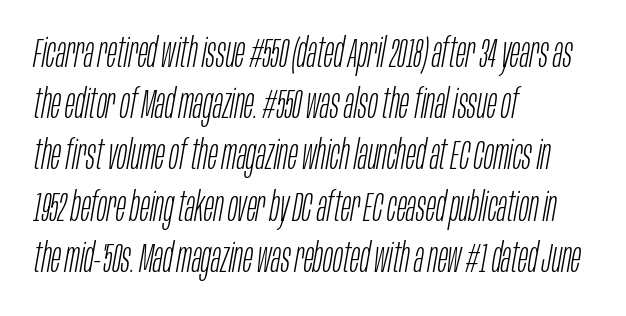
The letters advance in unequal steps, a hallmark of proportional type. Emphasis-style slanted type is in use. A normal amount of white space separates one row of letters from the next. The weight would be labelled regular, book, light, or lighter still. Each line starts at the same left margin while the right side varies. No extra tracking has been applied to these lines.
